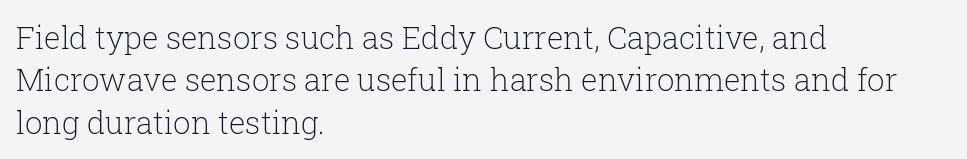
The image shows 31 px light serif type, upright; set left-aligned, normal line spacing (1.37x), normal letter spacing, not underlined; low stroke contrast and a medium x-height.
